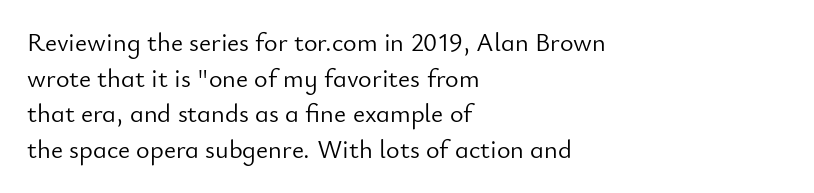
The image shows 26 px text type, upright; set left-aligned, normal line spacing (1.37x), normal letter spacing, not underlined.
